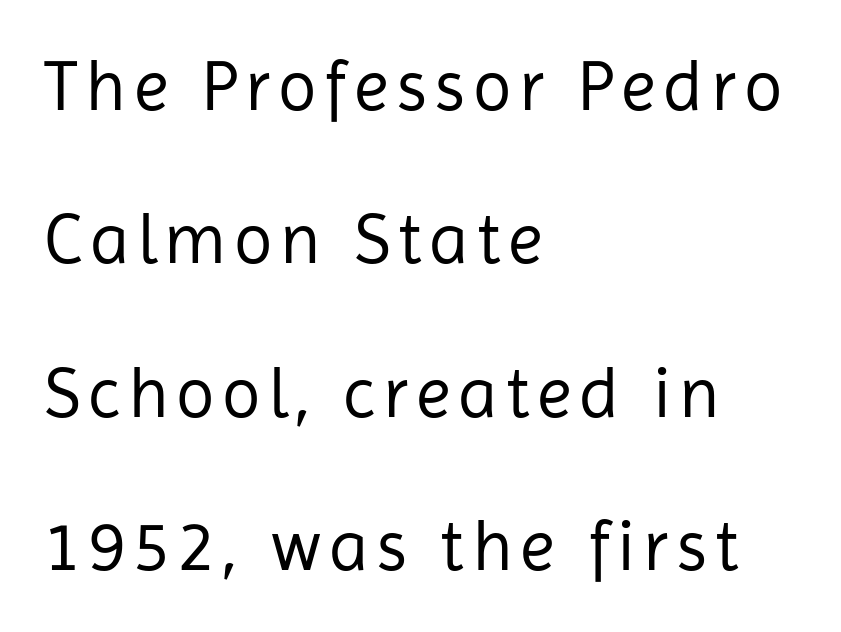
The image shows 71 px regular-weight sans-serif type, upright; set left-aligned, loose line spacing (2.16x), not underlined; low stroke contrast and a medium x-height.
